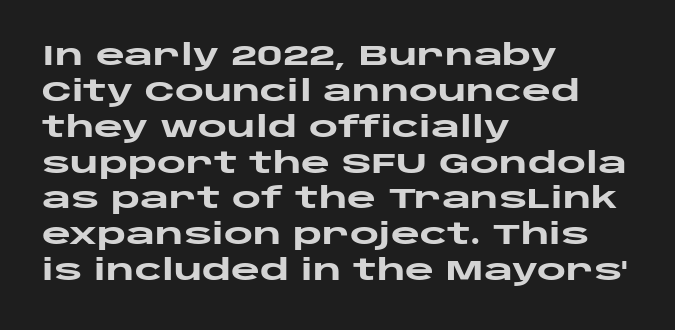
Q: Is the text bold? A: Yes.
Q: Is the text italic (slanted)? A: No, it is upright.
Q: Is the typeface a serif or a sans-serif typeface? A: Sans-serif.
Q: Is the text underlined? A: No.
Q: How is the paragraph aligned? A: Left-aligned.
Q: Is the spacing between letters normal or unusually wide? A: Normal.
Q: Is the spacing between lines tight, normal or loose? A: Normal.
Q: Width (condensed, normal, or wide)? A: Wide.
Q: Stroke contrast? A: Low.
Q: x-height? A: Large.
Q: Monospaced? A: No.
